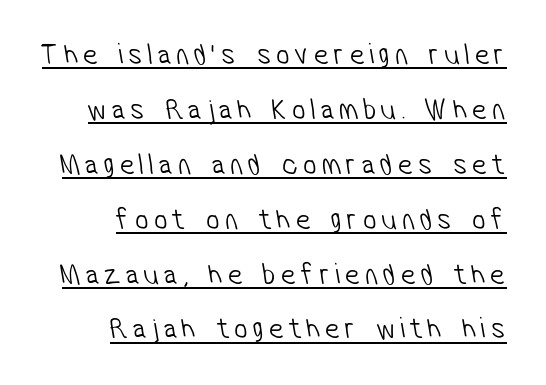
{"serif": "no", "bold": "no", "weight": "light", "width": "condensed", "stroke_contrast": "low", "x_height": "medium", "monospaced": "no", "underline": "yes", "align": "right", "line_spacing_ratio": 1.83, "glyph_px": 30}
